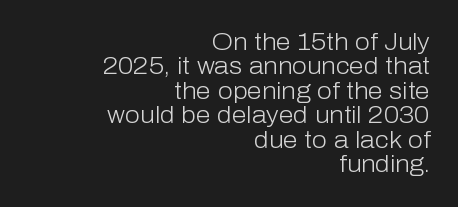
The vertical gap from one line to the next is small. Vertical strokes here are truly vertical. Glyph-to-glyph distance matches everyday printed text. Bold? No — there's no thickening of the strokes.
